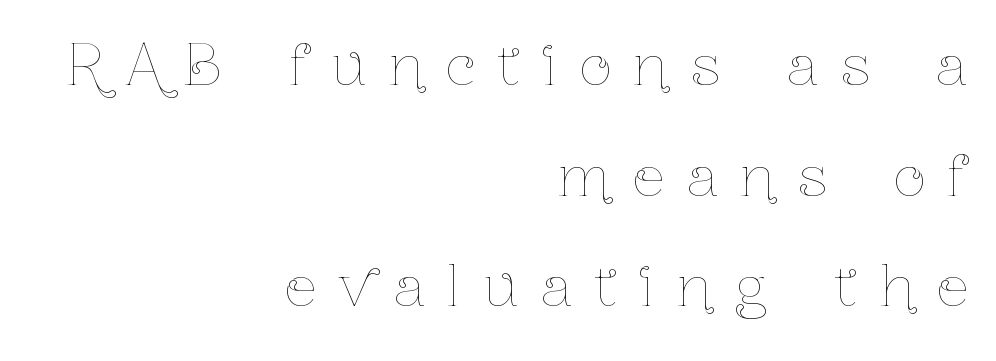
Q: Is the text bold? A: No.
Q: Is the text italic (slanted)? A: No, it is upright.
Q: Is the text underlined? A: No.
Q: How is the paragraph aligned? A: Right-aligned.
Q: Is the spacing between letters normal or unusually wide? A: Unusually wide.
Q: Is the spacing between lines tight, normal or loose? A: Loose.
Q: Width (condensed, normal, or wide)? A: Condensed.
Q: Stroke contrast? A: Low.
Q: x-height? A: Medium.
Q: Monospaced? A: No.
